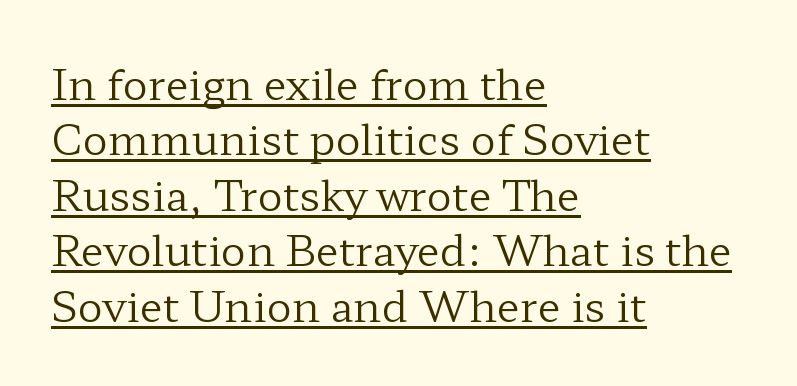
Q: Is the text bold? A: No.
Q: Is the text italic (slanted)? A: No, it is upright.
Q: Is the typeface a serif or a sans-serif typeface? A: Serif.
Q: Is the text underlined? A: Yes.
Q: How is the paragraph aligned? A: Left-aligned.
Q: Is the spacing between letters normal or unusually wide? A: Normal.
Q: Is the spacing between lines tight, normal or loose? A: Normal.
Q: Width (condensed, normal, or wide)? A: Wide.
Q: Stroke contrast? A: Low.
Q: x-height? A: Medium.
Q: Monospaced? A: No.
